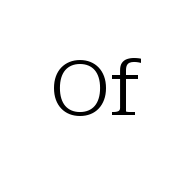
Does the lettering tilt? It doesn't — this is upright. Think standard paragraph weight, or any step lighter than that. Note the varied advance widths — an 'i' is clearly narrower than an 'm'. Quick note: underline off.
